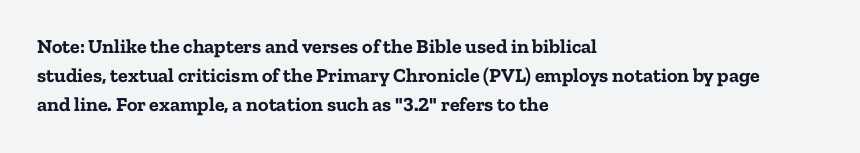
{"italic": "no", "bold": "yes", "underline": "no", "align": "left", "line_spacing": "normal", "line_spacing_ratio": 1.45, "letter_spacing": "normal", "letter_spacing_em": 0.0, "glyph_px": 20}
